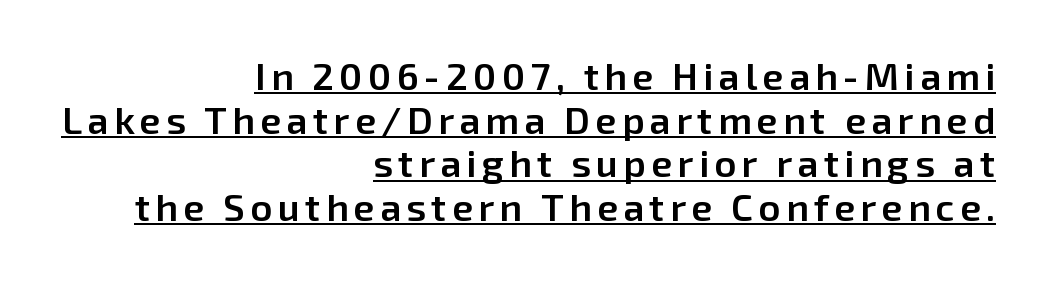
Q: Is the text bold? A: Semi-bold.
Q: Is the text italic (slanted)? A: No, it is upright.
Q: Is the typeface a serif or a sans-serif typeface? A: Sans-serif.
Q: Is the text underlined? A: Yes.
Q: How is the paragraph aligned? A: Right-aligned.
Q: Is the spacing between lines tight, normal or loose? A: Tight.
Q: Width (condensed, normal, or wide)? A: Normal.
Q: Stroke contrast? A: Low.
Q: x-height? A: Medium.
Q: Monospaced? A: No.
